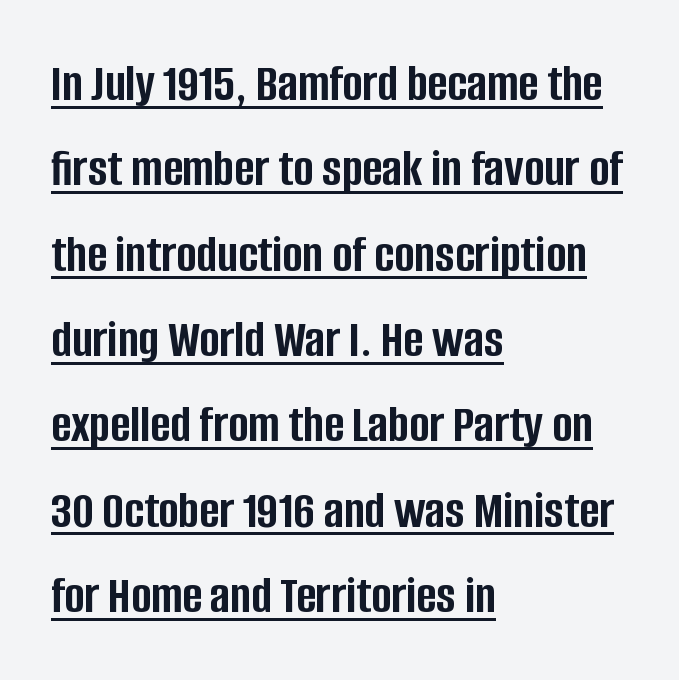
Q: Is the text bold? A: Yes.
Q: Is the text italic (slanted)? A: No, it is upright.
Q: Is the typeface a serif or a sans-serif typeface? A: Sans-serif.
Q: Is the text underlined? A: Yes.
Q: How is the paragraph aligned? A: Left-aligned.
Q: Is the spacing between letters normal or unusually wide? A: Normal.
Q: Is the spacing between lines tight, normal or loose? A: Normal.
Q: Width (condensed, normal, or wide)? A: Condensed.
Q: Stroke contrast? A: Low.
Q: x-height? A: Large.
Q: Monospaced? A: No.
